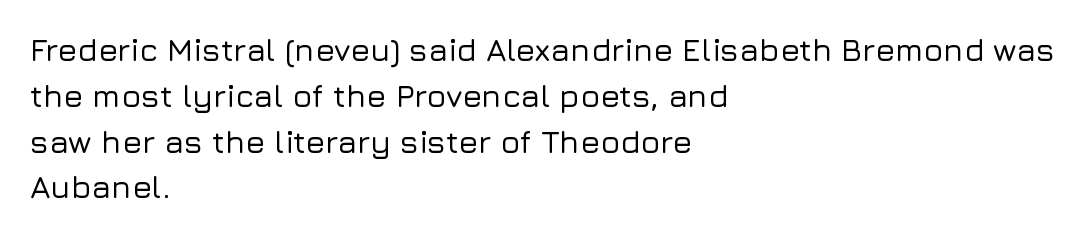
Q: Is the text italic (slanted)? A: No, it is upright.
Q: Is the typeface a serif or a sans-serif typeface? A: Sans-serif.
Q: Is the text underlined? A: No.
Q: How is the paragraph aligned? A: Left-aligned.
Q: Is the spacing between letters normal or unusually wide? A: Normal.
Q: Is the spacing between lines tight, normal or loose? A: Normal.
Q: Width (condensed, normal, or wide)? A: Normal.
Q: Stroke contrast? A: Low.
Q: x-height? A: Medium.
Q: Monospaced? A: No.
